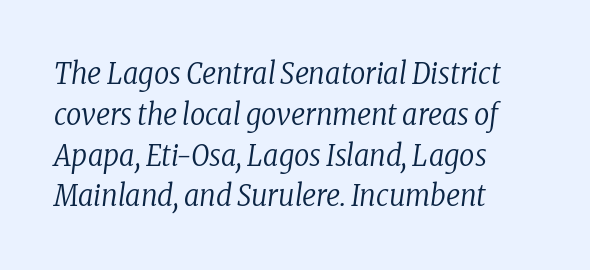
{"serif": "yes", "italic": "yes", "lean": "right", "slant_degrees": 8, "bold": "no", "weight": "regular", "width": "condensed", "stroke_contrast": "low", "x_height": "medium", "monospaced": "no", "underline": "no", "align": "left", "line_spacing": "normal", "line_spacing_ratio": 1.36, "letter_spacing": "normal", "letter_spacing_em": 0.0, "glyph_px": 30}
